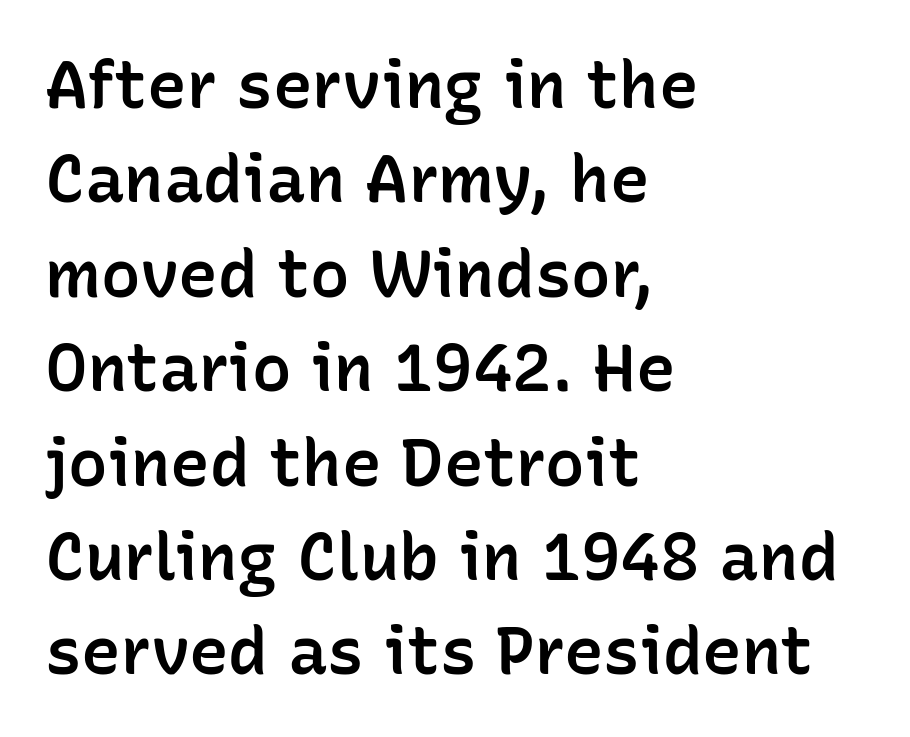
Is this a fixed-width face? No — the glyphs have proportional, varying widths. Typeset ragged right — the left edge is the straight one. The space between consecutive lines is moderate. These lines were composed using upright roman letters.
